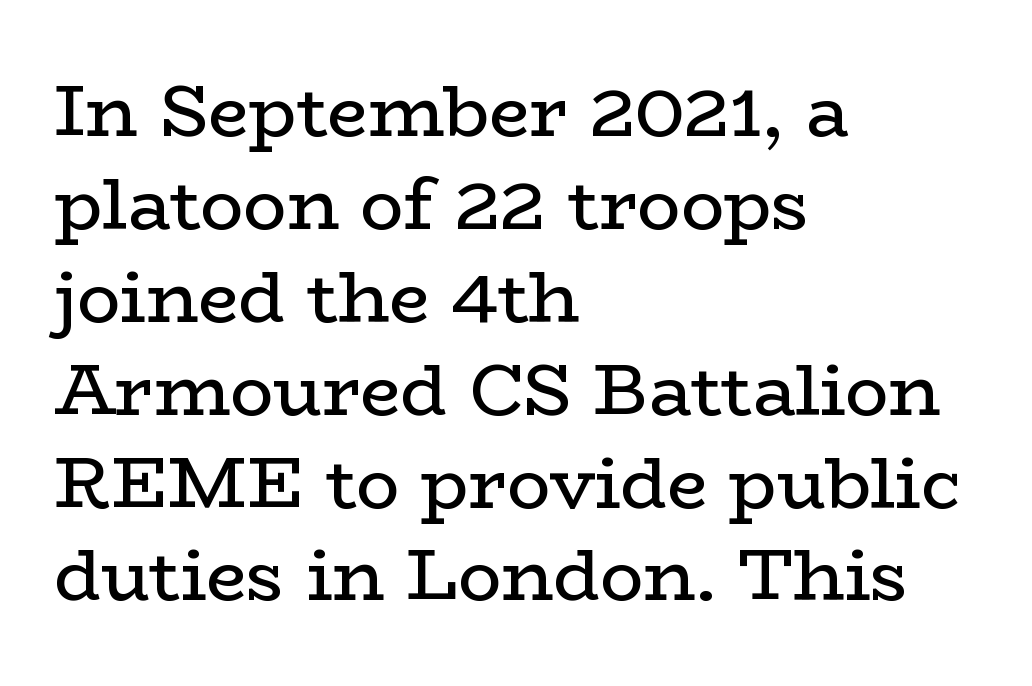
Q: Is the text bold? A: No.
Q: Is the text italic (slanted)? A: No, it is upright.
Q: Is the typeface a serif or a sans-serif typeface? A: Serif.
Q: Is the text underlined? A: No.
Q: How is the paragraph aligned? A: Left-aligned.
Q: Is the spacing between letters normal or unusually wide? A: Normal.
Q: Is the spacing between lines tight, normal or loose? A: Normal.
Q: Width (condensed, normal, or wide)? A: Wide.
Q: Stroke contrast? A: Low.
Q: x-height? A: Medium.
Q: Monospaced? A: No.
